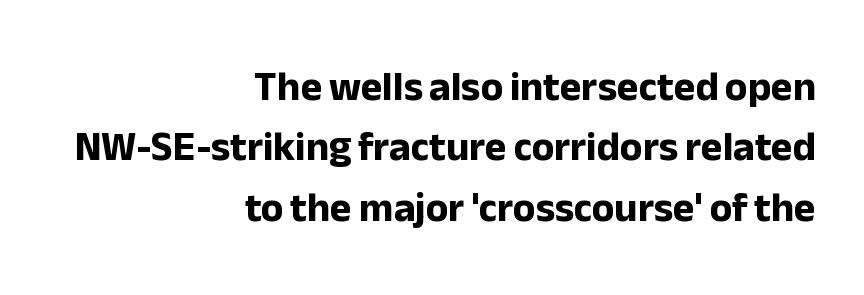
{"serif": "no", "italic": "no", "bold": "yes", "weight": "bold", "width": "normal", "stroke_contrast": "low", "x_height": "medium", "monospaced": "no", "underline": "no", "align": "right", "line_spacing": "normal", "line_spacing_ratio": 1.47, "letter_spacing": "normal", "letter_spacing_em": 0.0, "glyph_px": 41}
